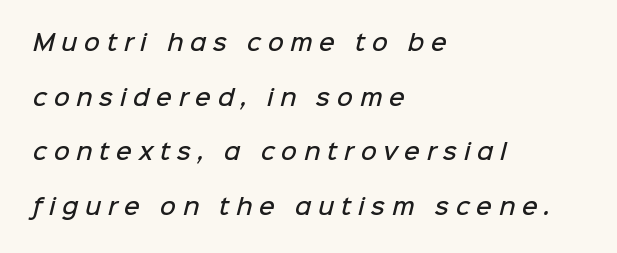
The image shows 22 px text type; set left-aligned, loose line spacing (2.48x), unusually wide letter spacing (+0.3 em), not underlined.
